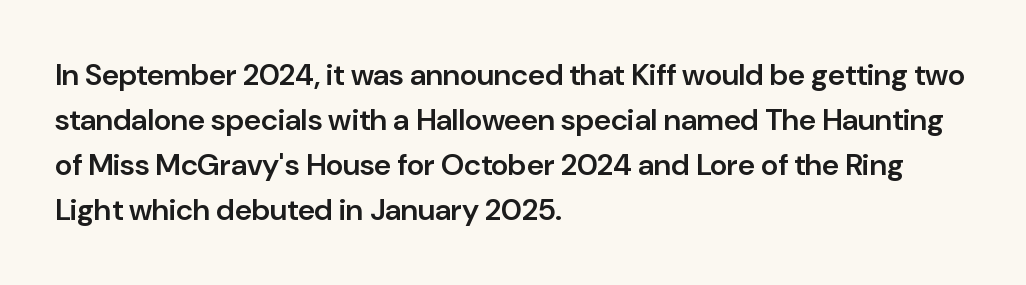
The image shows 30 px semibold sans-serif type, upright; set left-aligned, normal line spacing (1.5x), normal letter spacing, not underlined; low stroke contrast and a medium x-height.
